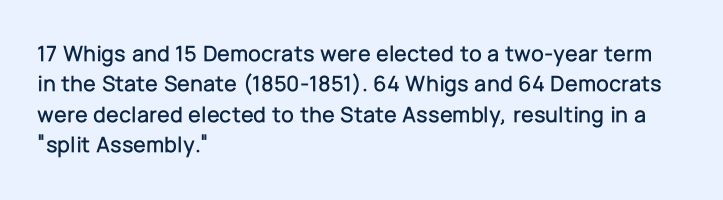
The face used here is rendered with its standard letterfit. These lines are set flush left with a ragged right edge. The glyphs are unaccompanied by any horizontal stroke below them. Normally led — the rows are evenly, conventionally spaced. Do the letters lean? They stand straight.
